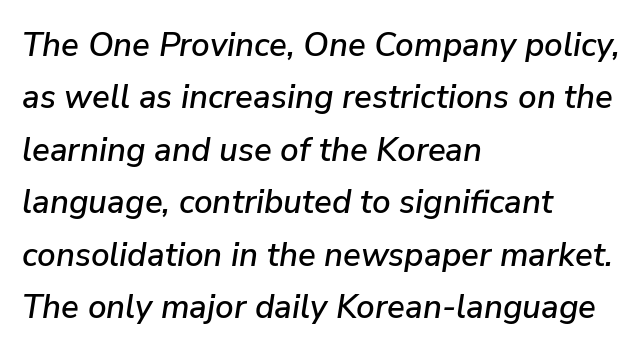
A normal amount of white space separates one row of letters from the next. The typesetter chose a ragged-right arrangement here. The passage shown leans; its letterforms are oblique. Anything drawn beneath the words? Only blank space. Nothing unusual about the tracking: characters are spaced as the font intends.
